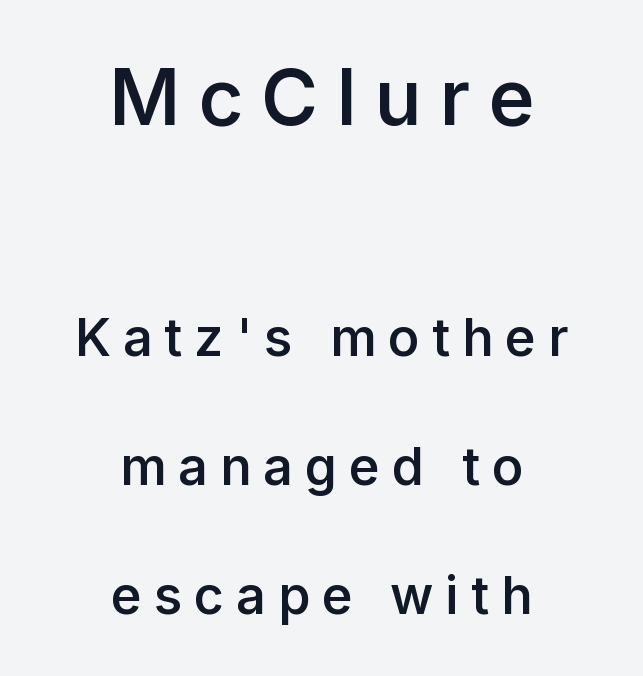
The image shows 78 px semibold sans-serif type, upright; set centered, loose line spacing (2.48x), unusually wide letter spacing (+0.23 em), not underlined; the first (top) block is 1.5x larger; low stroke contrast and a medium x-height.
